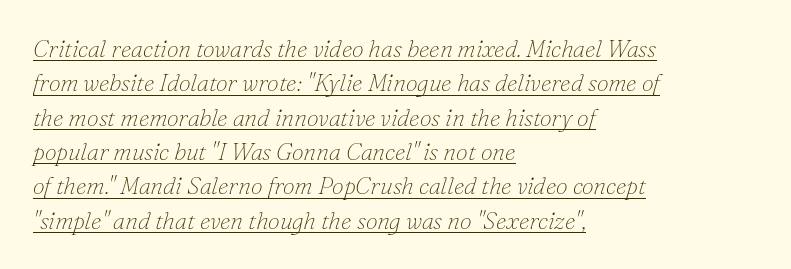
Notice how the stems are inclined rather than vertical — that's the hallmark of italics. A student would call this left alignment; a typographer would say flush left, rag right. Interline gaps are of average width in this sample. Stem width sits at or under what a default text font uses. Tracking here is standard; glyphs follow each other at the usual distance. This is underlined copy, the kind a proofreader might mark for attention.
